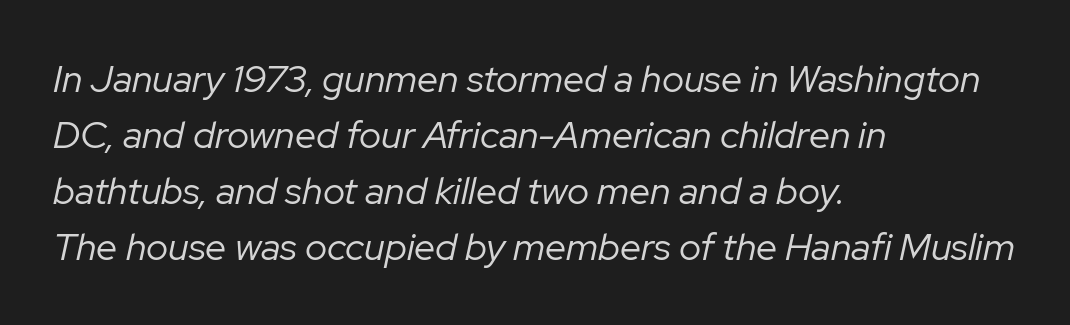
Summary of weight: not heavy and not bold. Descenders hang freely into open space. The lines sit at an ordinary, default distance from one another. A typesetter would call this proportional, since set widths differ per character. Line beginnings align vertically; line endings do not. This is oblique type, the kind used for emphasis or titles.
